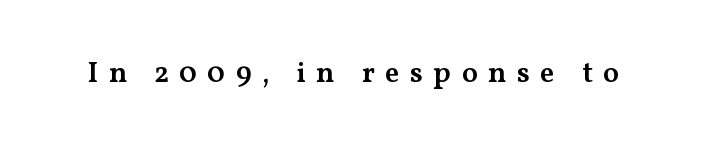
I'd call this a serif setting — the letters wear small feet. Characters remain perfectly vertical along every line. Its strokes are somewhat broadened, the hallmark of semibold type. Rule under the text: the space is simply empty. Note the varied advance widths — an 'i' is clearly narrower than an 'm'. How are the letters spaced? Widely, with obvious added tracking.
